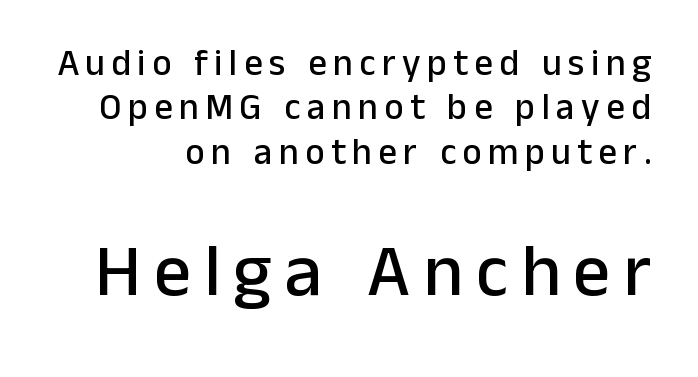
{"serif": "no", "italic": "no", "width": "normal", "stroke_contrast": "low", "x_height": "medium", "monospaced": "no", "underline": "no", "line_spacing_ratio": 1.2, "larger_block": "second", "size_ratio": 2.0, "glyph_px": 74}
